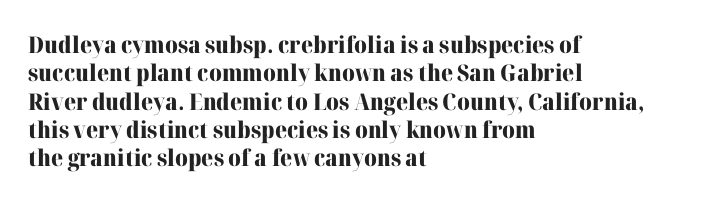
Q: Is the text bold? A: Yes.
Q: Is the text italic (slanted)? A: No, it is upright.
Q: Is the text underlined? A: No.
Q: How is the paragraph aligned? A: Left-aligned.
Q: Is the spacing between letters normal or unusually wide? A: Normal.
